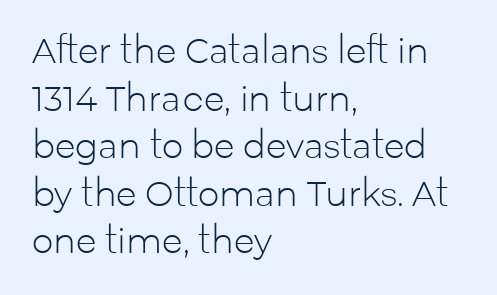
{"serif": "no", "italic": "no", "bold": "no", "weight": "light", "width": "normal", "stroke_contrast": "low", "x_height": "medium", "monospaced": "no", "underline": "no", "align": "left", "line_spacing": "normal", "line_spacing_ratio": 1.4, "letter_spacing": "normal", "letter_spacing_em": 0.0, "glyph_px": 34}
